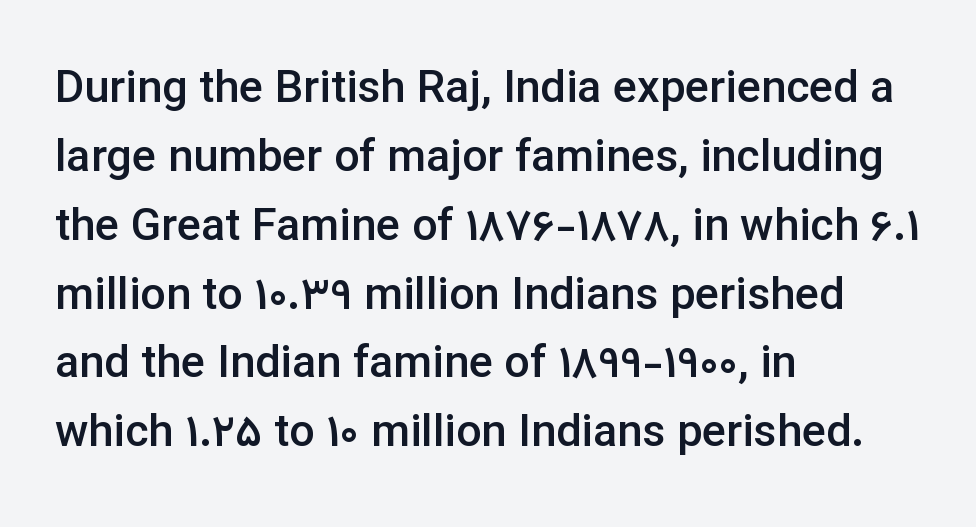
The image shows 45 px semibold sans-serif type, upright; set left-aligned, normal line spacing (1.53x), normal letter spacing, not underlined; low stroke contrast and a medium x-height.
